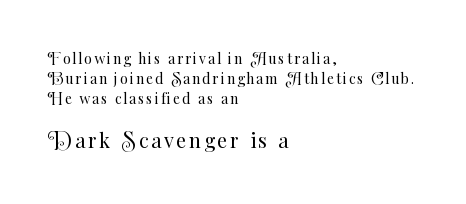
The image shows 20 px text type, upright; set left-aligned, normal line spacing (1.42x), not underlined; the second (bottom) block is 1.43x larger.
